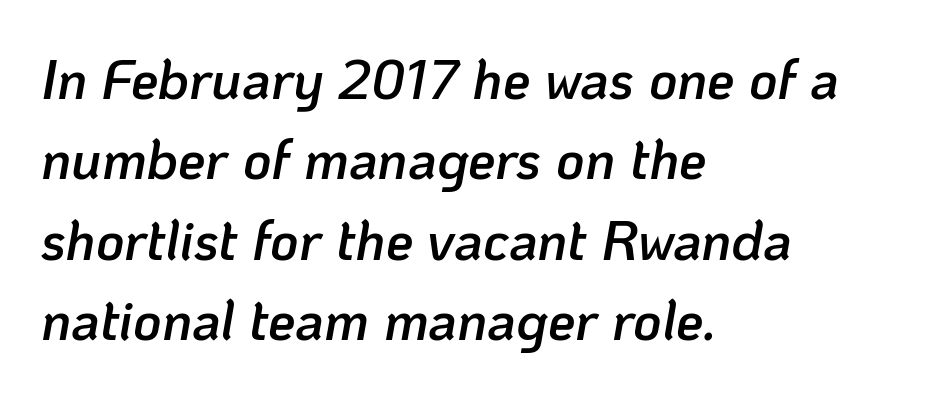
{"italic": "yes", "lean": "right", "slant_degrees": 10, "bold": "semi", "weight": "semibold", "width": "normal", "stroke_contrast": "low", "x_height": "medium", "monospaced": "no", "underline": "no", "align": "left", "line_spacing": "normal", "line_spacing_ratio": 1.46, "letter_spacing": "normal", "letter_spacing_em": 0.0, "glyph_px": 55}
